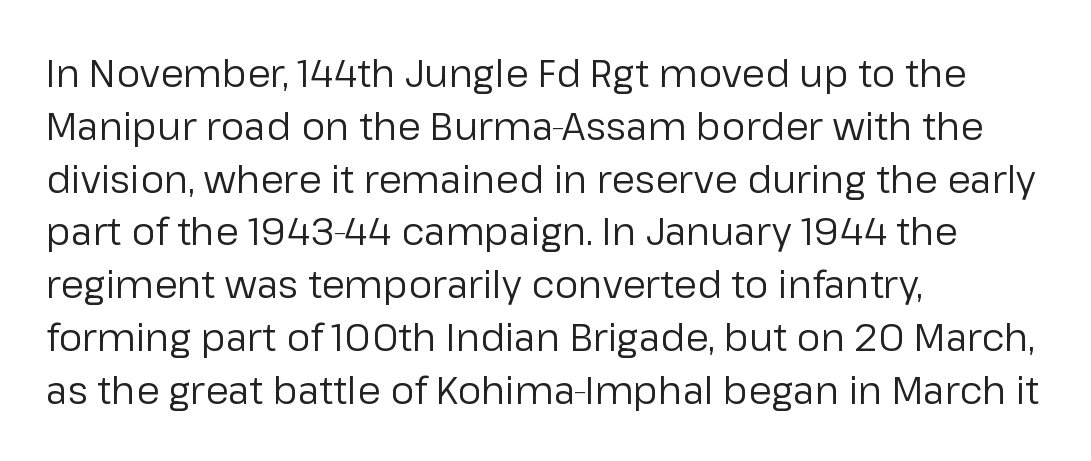
{"serif": "no", "italic": "no", "bold": "no", "weight": "regular", "width": "normal", "stroke_contrast": "low", "x_height": "medium", "monospaced": "no", "underline": "no", "align": "left", "line_spacing": "normal", "line_spacing_ratio": 1.39, "letter_spacing": "normal", "letter_spacing_em": 0.0, "glyph_px": 38}
